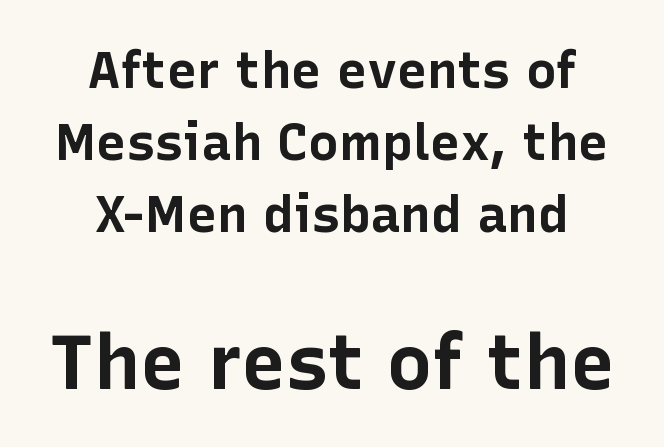
A normal amount of white space separates one row of letters from the next. Italic: no, the glyphs are upright roman. Does the copy run flush right? No — it is centered line by line. The face used here is a sans, in the tradition of grotesques and geometrics. Has an underline been added? It has not.
